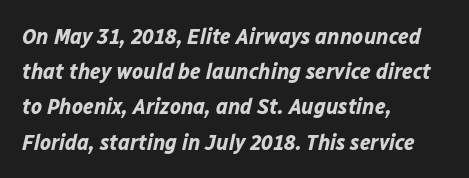
The image shows 23 px bold type, italic (leaning right); set left-aligned, normal line spacing (1.53x), normal letter spacing, not underlined.
